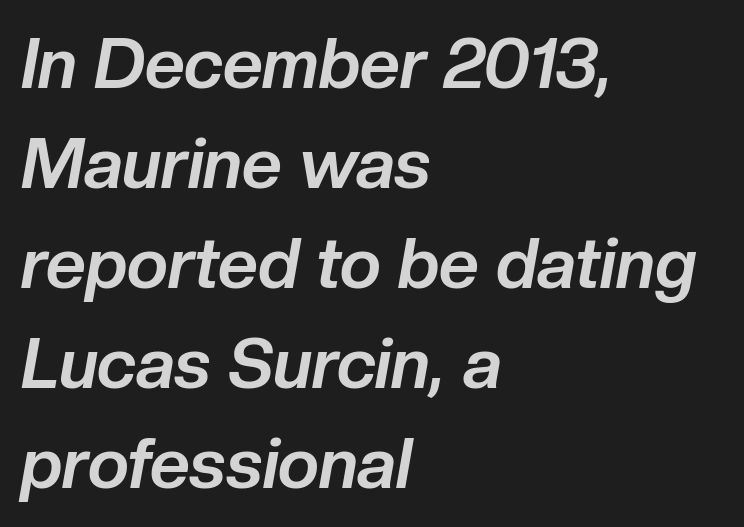
The image shows 70 px bold type, italic (leaning right); set left-aligned, normal line spacing (1.43x), normal letter spacing, not underlined; low stroke contrast and a medium x-height.
